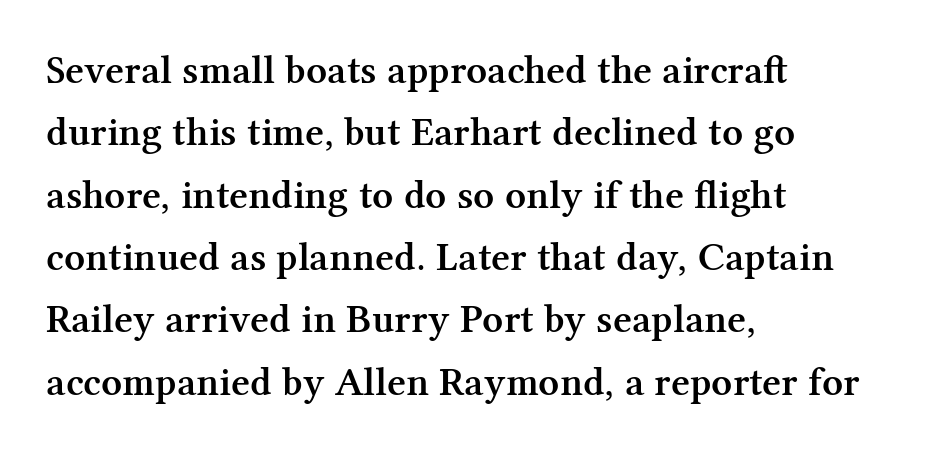
Q: Is the text bold? A: Semi-bold.
Q: Is the text italic (slanted)? A: No, it is upright.
Q: Is the typeface a serif or a sans-serif typeface? A: Serif.
Q: Is the text underlined? A: No.
Q: How is the paragraph aligned? A: Left-aligned.
Q: Is the spacing between letters normal or unusually wide? A: Normal.
Q: Is the spacing between lines tight, normal or loose? A: Normal.
Q: Width (condensed, normal, or wide)? A: Normal.
Q: Stroke contrast? A: Medium.
Q: x-height? A: Medium.
Q: Monospaced? A: No.
